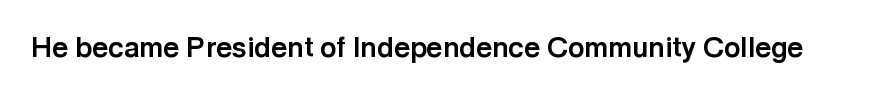
Check under the words: just untouched page. The passage shown is typeset with a sans-serif family. If you drew a line through each stem, it would be perfectly vertical. Stroke thickness is high; the sample reads as a true bold. The letters advance in unequal steps, a hallmark of proportional type. Observe the ordinary spacing: letters are neighbours, not strangers.
